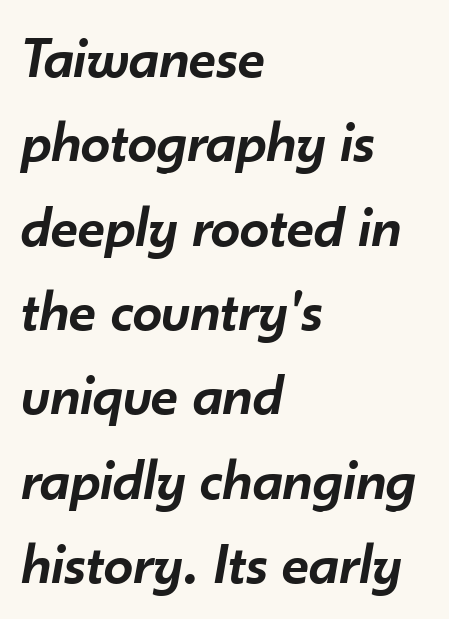
The image shows 59 px semibold type, italic (leaning right); set left-aligned, normal line spacing (1.43x), normal letter spacing, not underlined; low stroke contrast and a small x-height.
